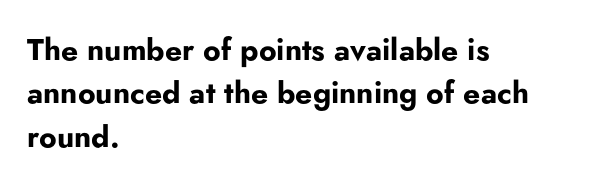
Q: Is the text bold? A: Yes.
Q: Is the text italic (slanted)? A: No, it is upright.
Q: Is the typeface a serif or a sans-serif typeface? A: Sans-serif.
Q: Is the text underlined? A: No.
Q: How is the paragraph aligned? A: Left-aligned.
Q: Is the spacing between letters normal or unusually wide? A: Normal.
Q: Is the spacing between lines tight, normal or loose? A: Normal.
Q: Width (condensed, normal, or wide)? A: Normal.
Q: Stroke contrast? A: Low.
Q: x-height? A: Small.
Q: Monospaced? A: No.
